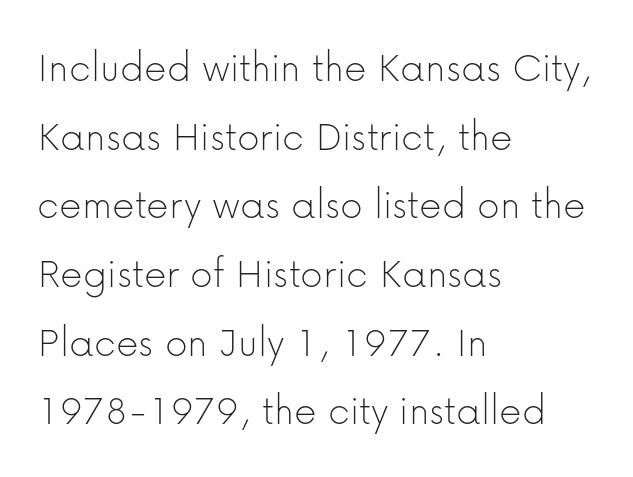
{"serif": "no", "italic": "no", "bold": "no", "weight": "thin", "width": "normal", "stroke_contrast": "low", "x_height": "medium", "monospaced": "no", "underline": "no", "align": "left", "line_spacing": "normal", "line_spacing_ratio": 1.56, "letter_spacing": "normal", "letter_spacing_em": 0.0, "glyph_px": 44}
